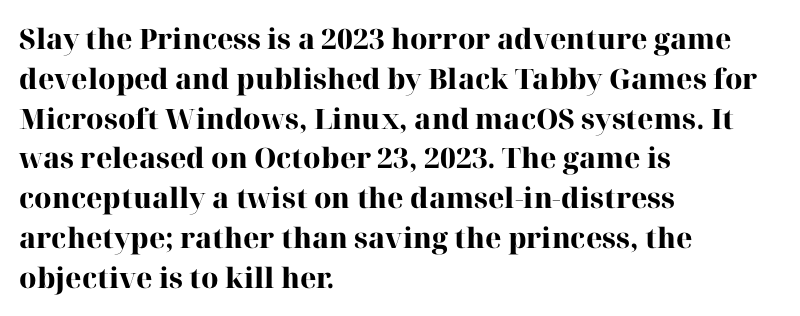
Any mark beneath the type? The region is blank. A roman cut, with each character standing at attention. Is the type bold? Yes — the strokes are clearly thick and heavy. Honestly, the letter spacing is just normal — you wouldn't notice it. Proportional: the letters do not fall into vertical columns. Interline gaps are of average width in this sample.
